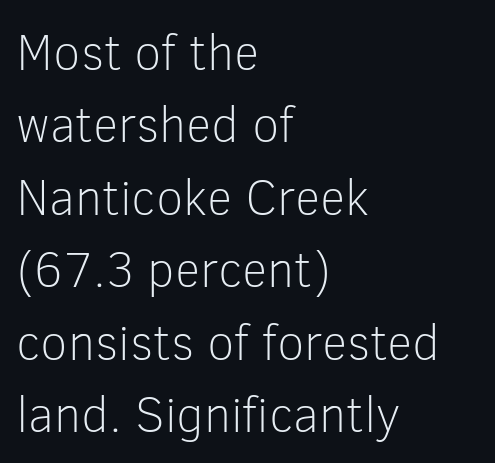
Q: Is the text bold? A: No.
Q: Is the text italic (slanted)? A: No, it is upright.
Q: Is the typeface a serif or a sans-serif typeface? A: Sans-serif.
Q: Is the text underlined? A: No.
Q: How is the paragraph aligned? A: Left-aligned.
Q: Is the spacing between letters normal or unusually wide? A: Normal.
Q: Is the spacing between lines tight, normal or loose? A: Normal.
Q: Width (condensed, normal, or wide)? A: Normal.
Q: Stroke contrast? A: Low.
Q: x-height? A: Medium.
Q: Monospaced? A: No.
